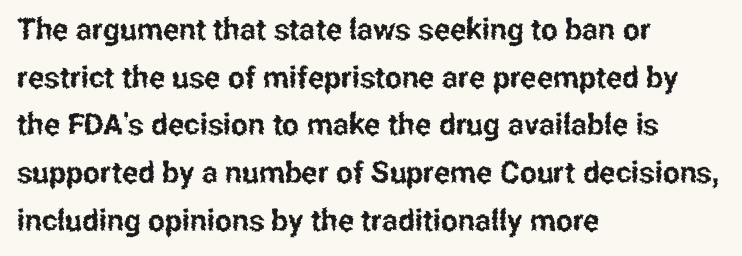
The setting favours the left margin, as ordinary paragraphs usually do. The passage shown stacks its lines at a standard gap. The strip under each line holds only bare page. Examine the stroke ends and you'll find no serifs.
